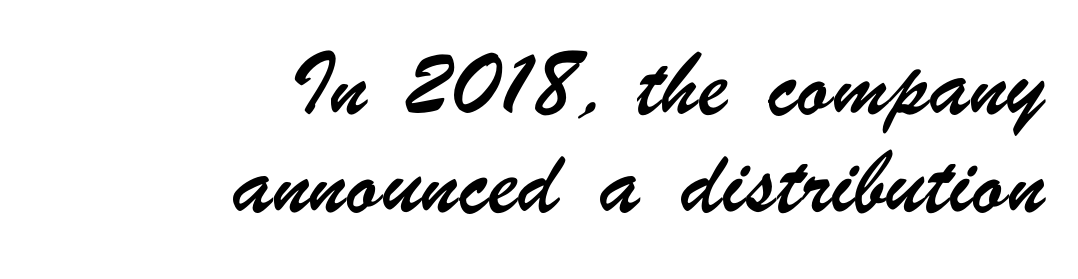
Q: Is the typeface a serif or a sans-serif typeface? A: Sans-serif.
Q: Is the text underlined? A: No.
Q: How is the paragraph aligned? A: Right-aligned.
Q: Is the spacing between letters normal or unusually wide? A: Normal.
Q: Is the spacing between lines tight, normal or loose? A: Loose.
Q: Width (condensed, normal, or wide)? A: Condensed.
Q: Stroke contrast? A: Low.
Q: x-height? A: Small.
Q: Monospaced? A: No.
